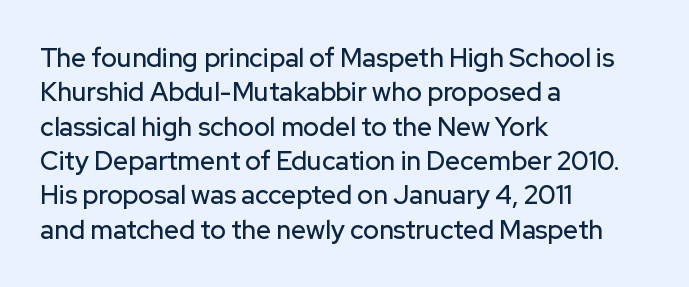
{"italic": "no", "underline": "no", "align": "left", "line_spacing": "normal", "line_spacing_ratio": 1.32, "letter_spacing": "normal", "letter_spacing_em": 0.0, "glyph_px": 26}
